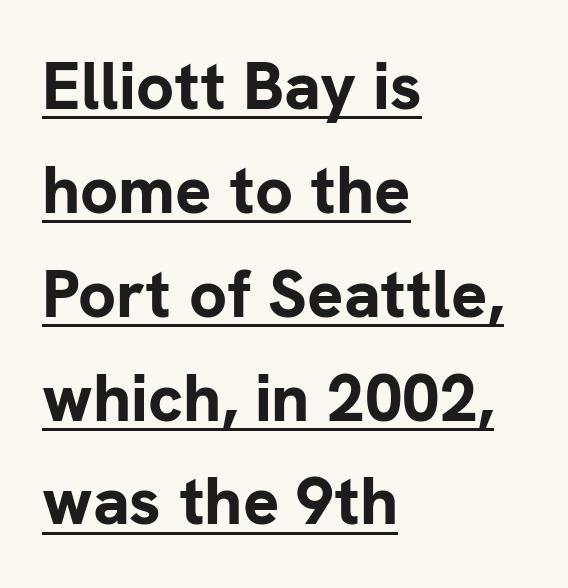
{"serif": "no", "italic": "no", "bold": "yes", "weight": "bold", "width": "normal", "stroke_contrast": "low", "x_height": "medium", "monospaced": "no", "underline": "yes", "align": "left", "line_spacing": "normal", "line_spacing_ratio": 1.55, "letter_spacing": "normal", "letter_spacing_em": 0.0, "glyph_px": 67}
